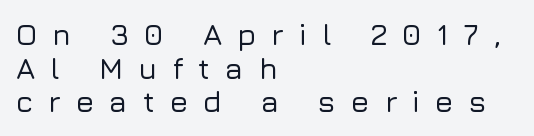
{"serif": "no", "italic": "no", "width": "normal", "stroke_contrast": "low", "x_height": "medium", "monospaced": "no", "underline": "no", "align": "left", "line_spacing": "tight", "line_spacing_ratio": 1.12, "letter_spacing": "wide", "letter_spacing_em": 0.5, "glyph_px": 30}
